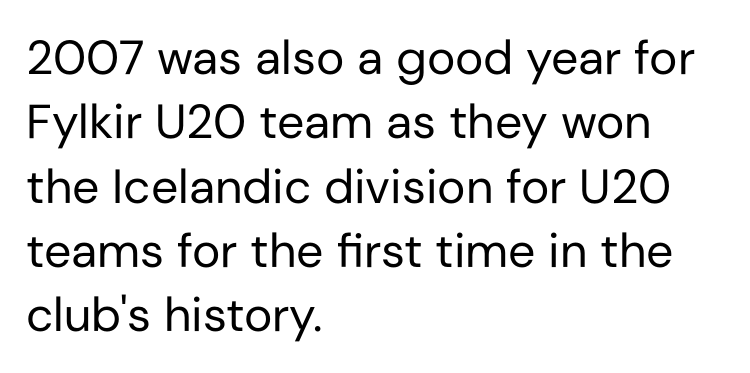
The image shows 48 px regular-weight sans-serif type, upright; set left-aligned, normal line spacing (1.34x), normal letter spacing, not underlined; low stroke contrast and a medium x-height.
